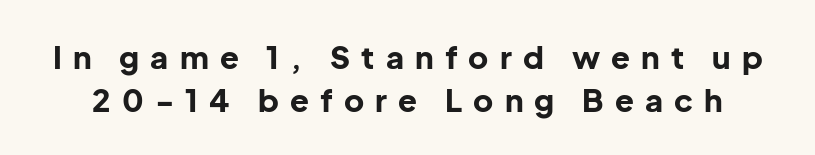
Here the glyphs are tracked loosely, breaking word shapes into spaced letters. Spacing verdict: proportional, widths tailored to each character. Look at the bottom of the vertical strokes: they stop flat, with no serifs. When letters stand straight like this, we call the style roman or upright. Unmarked baselines from the first word to the last. Pretty heavy lettering here — definitely bold.
